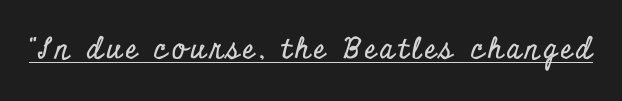
{"serif": "yes", "width": "condensed", "stroke_contrast": "low", "x_height": "small", "monospaced": "no", "underline": "yes", "glyph_px": 29}
